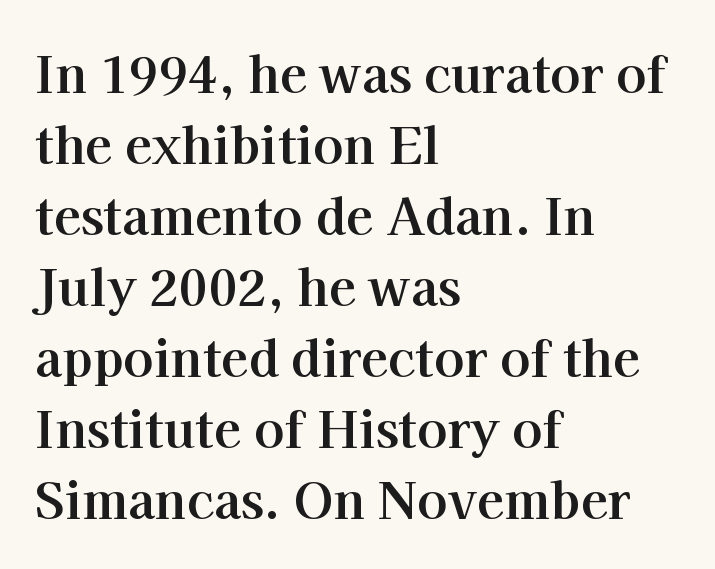
{"serif": "yes", "italic": "no", "bold": "yes", "weight": "bold", "width": "normal", "stroke_contrast": "high", "x_height": "medium", "monospaced": "no", "underline": "no", "align": "left", "line_spacing": "normal", "line_spacing_ratio": 1.42, "letter_spacing": "normal", "letter_spacing_em": 0.0, "glyph_px": 50}
